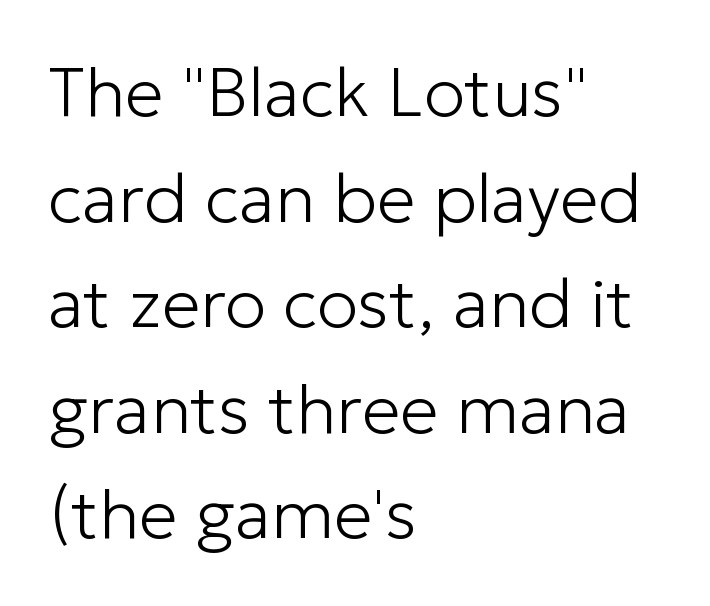
Q: Is the text bold? A: No.
Q: Is the text italic (slanted)? A: No, it is upright.
Q: Is the typeface a serif or a sans-serif typeface? A: Sans-serif.
Q: Is the text underlined? A: No.
Q: How is the paragraph aligned? A: Left-aligned.
Q: Is the spacing between letters normal or unusually wide? A: Normal.
Q: Is the spacing between lines tight, normal or loose? A: Normal.
Q: Width (condensed, normal, or wide)? A: Normal.
Q: Stroke contrast? A: Low.
Q: x-height? A: Medium.
Q: Monospaced? A: No.
